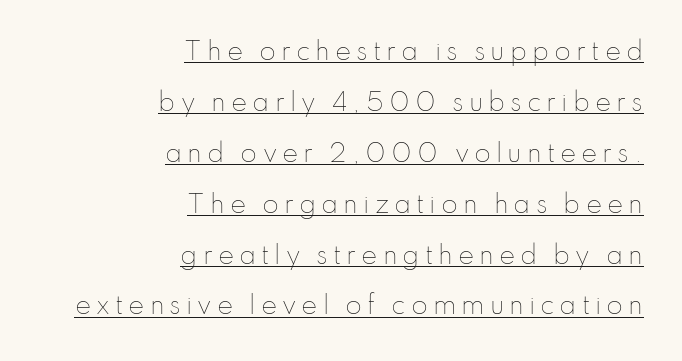
Summary of vertical rhythm: relaxed, with wide interline spacing. Do the letters lean? They stand straight. Letter spacing: wide. Beneath each row of characters lies a ruled line.
